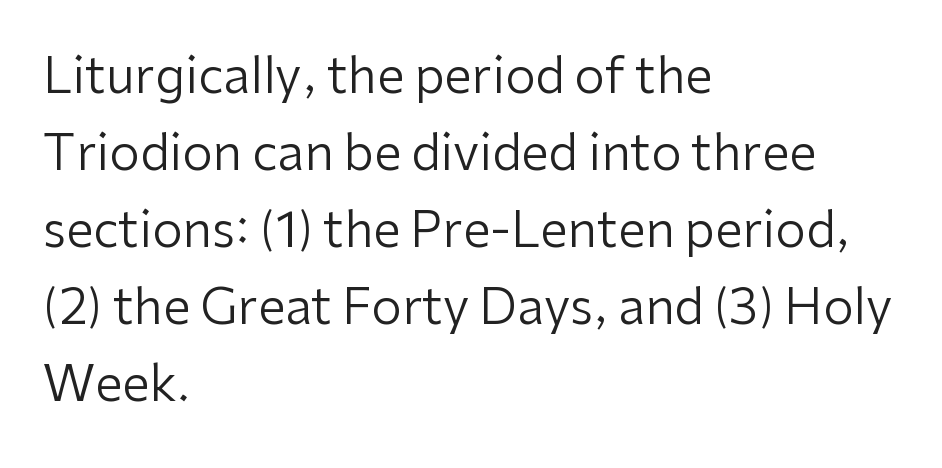
Short and long lines alike share a common starting point at left. A typesetter would mark this as roman, not italic. Weight: regular or lighter. The lines sit at an ordinary, default distance from one another. These lines are rendered in a variable-pitch font. In terms of letterform style, serifs are entirely absent.
